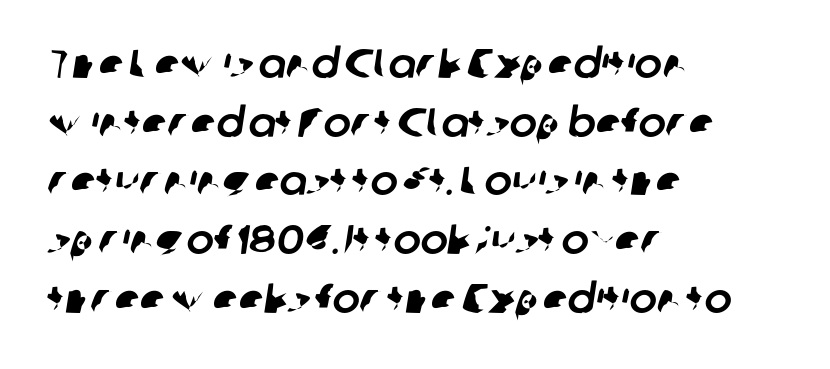
Each letter keeps its own natural width here, so spacing adapts to shape. Horizontal bands of white between lines are of average thickness. A classic flush-left, rag-right setting is used for this passage. Words appear dense and cohesive because spacing is normal. Typographically, this falls in the sans-serif category. Descenders hang freely into open space.
